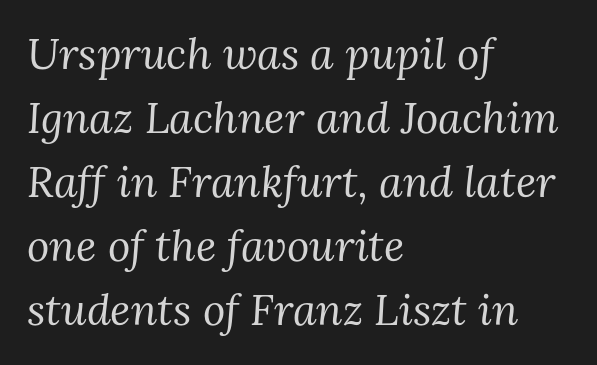
Classification — serif. The rendering uses a moderate line-height, typical for paragraphs. Spacing verdict: proportional, widths tailored to each character. Stroke mass is kept to a normal reading level or below.
